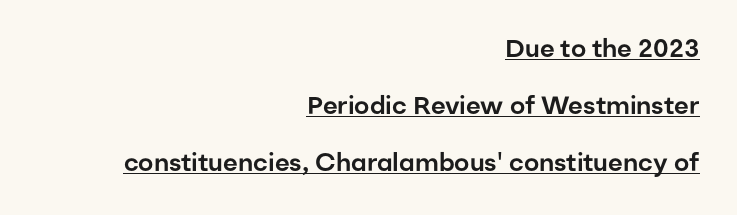
The image shows 25 px text type, upright; set right-aligned, loose line spacing (2.28x), normal letter spacing, underlined.
